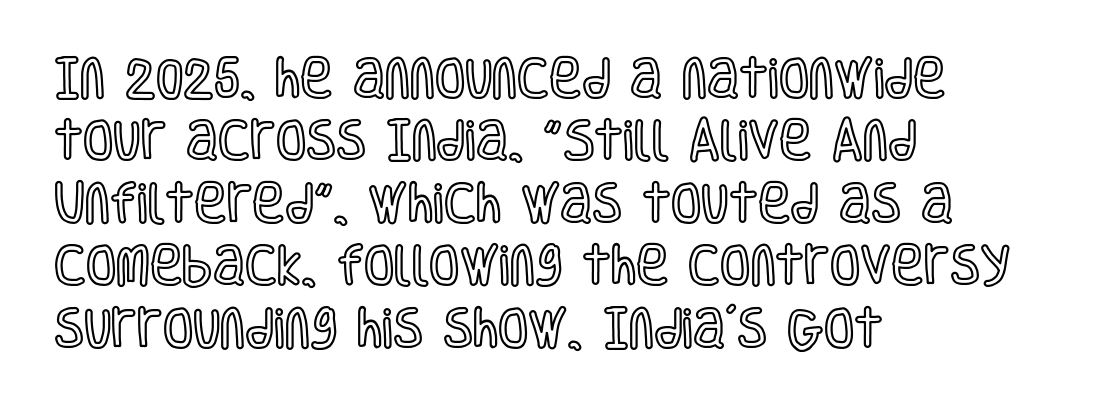
{"italic": "no", "width": "condensed", "x_height": "large", "monospaced": "no", "underline": "no", "align": "left", "line_spacing": "normal", "line_spacing_ratio": 1.42, "letter_spacing": "normal", "letter_spacing_em": 0.0, "glyph_px": 44}
